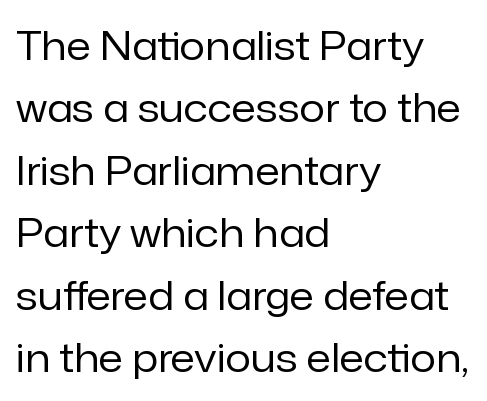
{"serif": "no", "italic": "no", "bold": "no", "weight": "regular", "width": "normal", "stroke_contrast": "low", "x_height": "medium", "monospaced": "no", "underline": "no", "align": "left", "line_spacing": "normal", "line_spacing_ratio": 1.56, "letter_spacing": "normal", "letter_spacing_em": 0.0, "glyph_px": 40}
